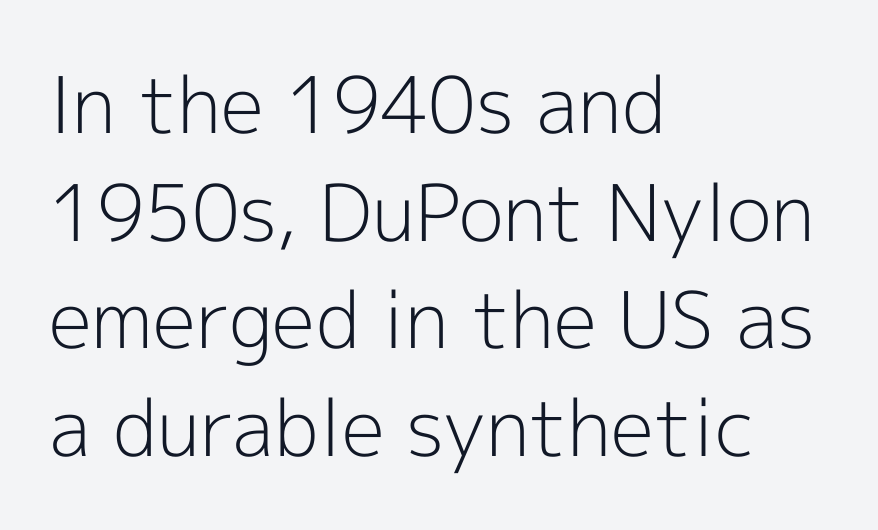
Is this a fixed-width face? No — the glyphs have proportional, varying widths. Nothing sits at the stroke ends, so this counts as sans-serif. Upright lettering throughout. This sample uses plain, unmodified letter spacing. The weight would be labelled regular, book, light, or lighter still. Anything drawn beneath the words? Only blank space.
